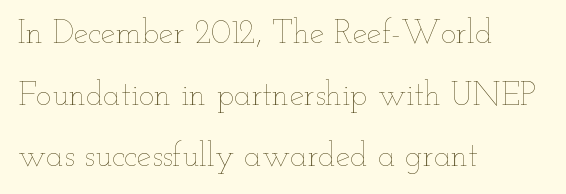
The image shows 33 px thin, wide type, upright; set left-aligned, line spacing 1.87x, normal letter spacing, not underlined; low stroke contrast and a small x-height.
